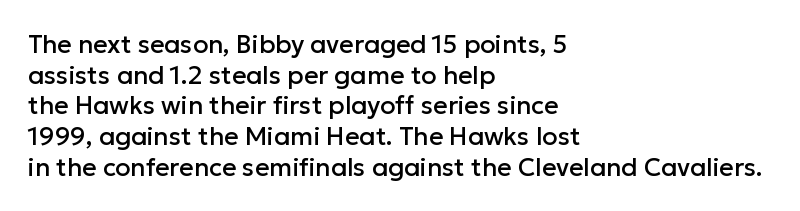
The image shows 25 px text type, upright; set left-aligned, line spacing 1.23x, normal letter spacing, not underlined.
